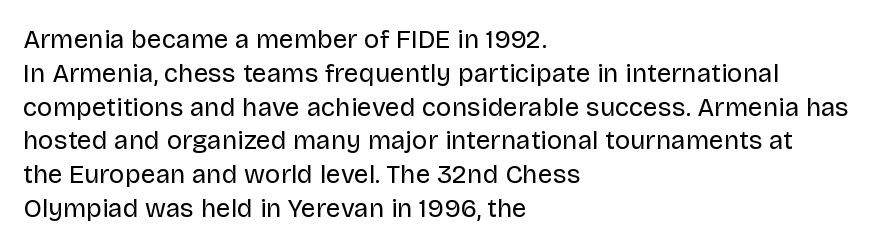
Descenders are the only things crossing below the line. Vertical strokes here are truly vertical. Compared with typical paragraphs, the rows here are spaced about the same. The setting favours the left margin, as ordinary paragraphs usually do.
